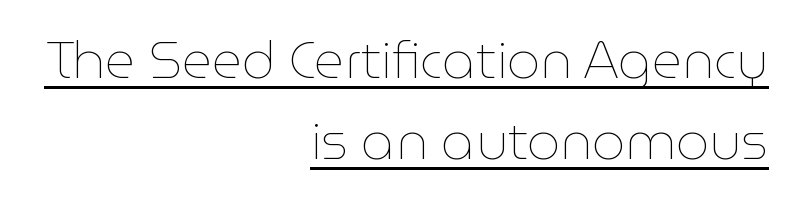
Q: Is the text bold? A: No.
Q: Is the text italic (slanted)? A: No, it is upright.
Q: Is the text underlined? A: Yes.
Q: How is the paragraph aligned? A: Right-aligned.
Q: Is the spacing between letters normal or unusually wide? A: Normal.
Q: Is the spacing between lines tight, normal or loose? A: Normal.
Q: Width (condensed, normal, or wide)? A: Normal.
Q: Stroke contrast? A: Low.
Q: x-height? A: Medium.
Q: Monospaced? A: No.
